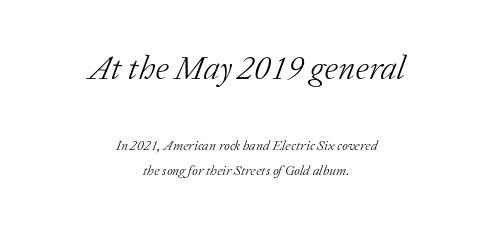
Q: Is the text bold? A: No.
Q: Is the text italic (slanted)? A: Yes, it leans right by about 20 degrees.
Q: Is the typeface a serif or a sans-serif typeface? A: Serif.
Q: Is the text underlined? A: No.
Q: How is the paragraph aligned? A: Centered.
Q: Is the spacing between letters normal or unusually wide? A: Normal.
Q: Which block of text is set in a larger size, the first (top) or the second (bottom)? A: The first (top) one.
Q: Width (condensed, normal, or wide)? A: Normal.
Q: Stroke contrast? A: Low.
Q: x-height? A: Medium.
Q: Monospaced? A: No.
